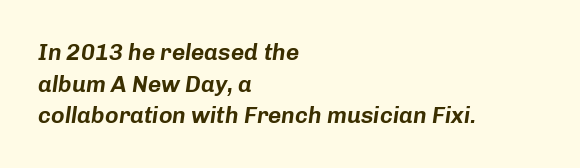
Nobody touched the tracking dial on this one. These lines stack with their left ends in a neat column. The designer left line spacing at the default. Posture: slanted.
